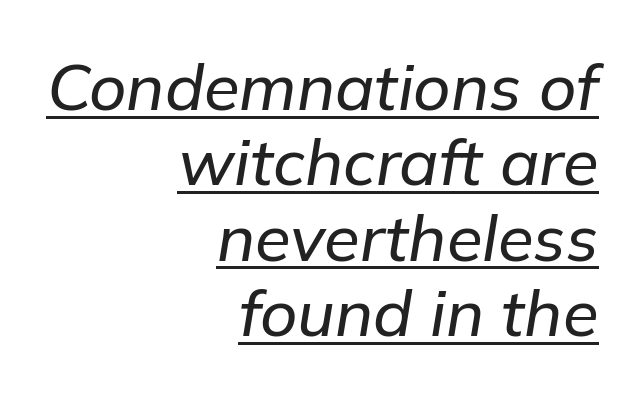
The image shows 65 px text type, italic (leaning right); set right-aligned, line spacing 1.16x, normal letter spacing, underlined; low stroke contrast and a medium x-height.
